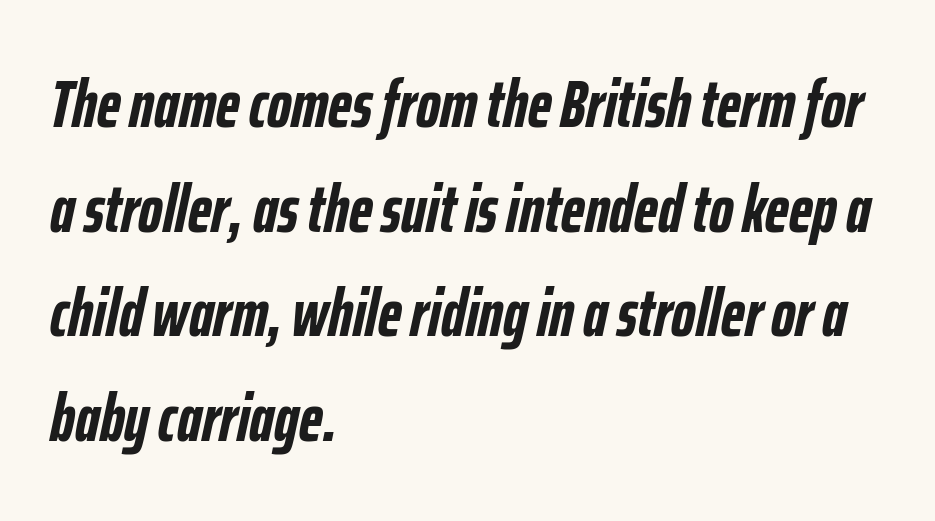
{"italic": "yes", "lean": "right", "slant_degrees": 12, "bold": "yes", "weight": "semibold", "width": "condensed", "stroke_contrast": "low", "x_height": "medium", "monospaced": "no", "underline": "no", "align": "left", "line_spacing": "normal", "line_spacing_ratio": 1.56, "letter_spacing": "normal", "letter_spacing_em": 0.0, "glyph_px": 67}
